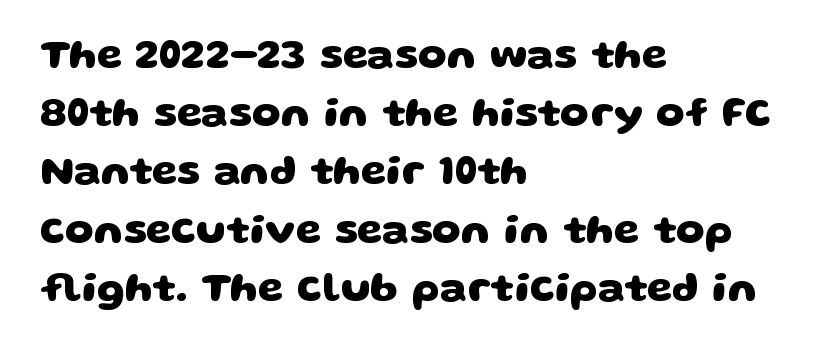
Q: Is the text bold? A: Yes.
Q: Is the typeface a serif or a sans-serif typeface? A: Sans-serif.
Q: Is the text underlined? A: No.
Q: How is the paragraph aligned? A: Left-aligned.
Q: Is the spacing between letters normal or unusually wide? A: Normal.
Q: Is the spacing between lines tight, normal or loose? A: Normal.
Q: Width (condensed, normal, or wide)? A: Wide.
Q: Stroke contrast? A: Low.
Q: x-height? A: Large.
Q: Monospaced? A: No.
